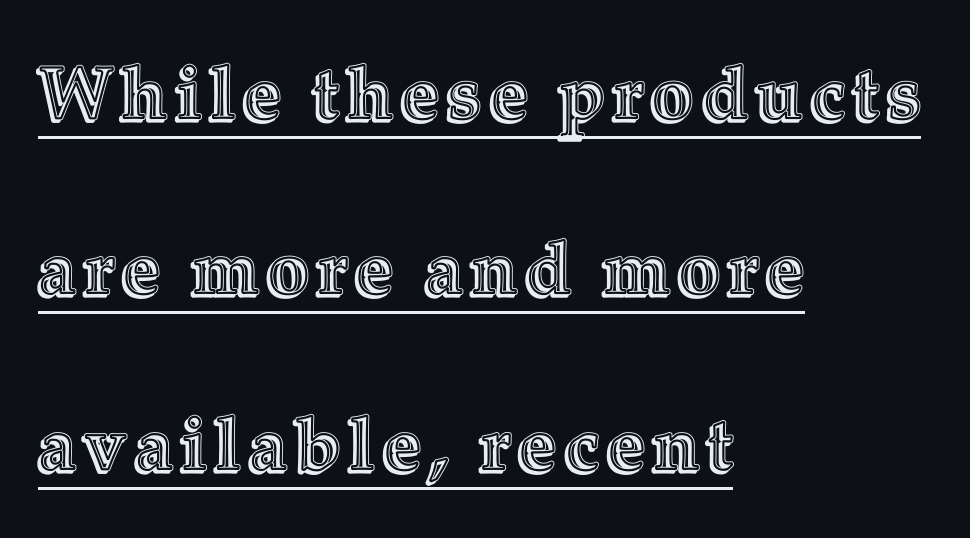
The image shows 74 px text type, upright; set left-aligned, loose line spacing (2.37x), underlined; a medium x-height.
